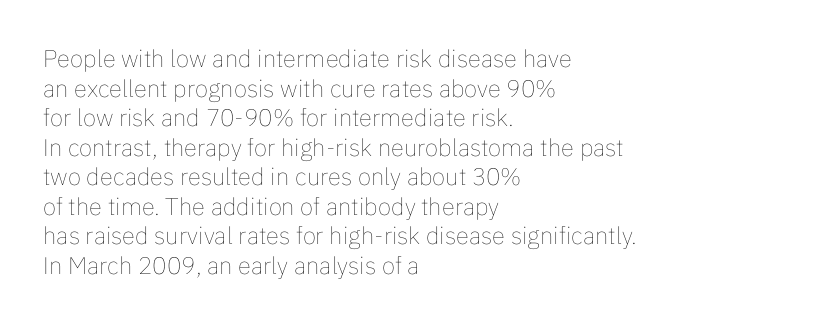
Q: Is the text bold? A: No.
Q: Is the text italic (slanted)? A: No, it is upright.
Q: Is the text underlined? A: No.
Q: How is the paragraph aligned? A: Left-aligned.
Q: Is the spacing between letters normal or unusually wide? A: Normal.
